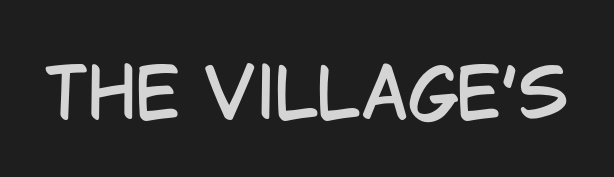
{"serif": "no", "italic": "no", "width": "condensed", "stroke_contrast": "low", "x_height": "large", "monospaced": "no", "underline": "no", "letter_spacing": "normal", "letter_spacing_em": 0.0, "glyph_px": 68}
